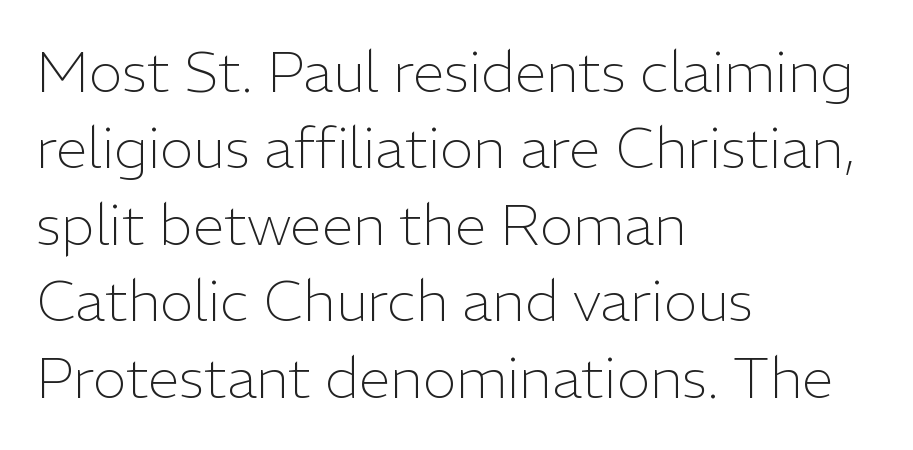
{"serif": "no", "italic": "no", "bold": "no", "weight": "light", "width": "normal", "stroke_contrast": "low", "x_height": "medium", "monospaced": "no", "underline": "no", "align": "left", "line_spacing": "normal", "line_spacing_ratio": 1.34, "letter_spacing": "normal", "letter_spacing_em": 0.0, "glyph_px": 57}
